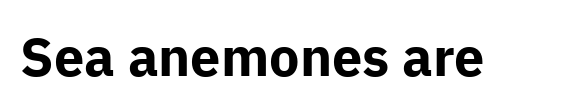
The image shows 54 px bold sans-serif type, upright; set normal letter spacing, not underlined; low stroke contrast and a medium x-height.
